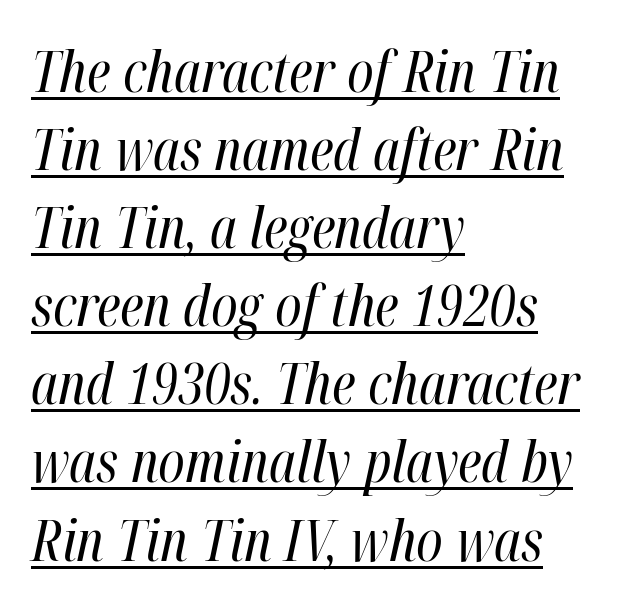
Q: Is the text bold? A: No.
Q: Is the text italic (slanted)? A: Yes, it leans right by about 12 degrees.
Q: Is the text underlined? A: Yes.
Q: How is the paragraph aligned? A: Left-aligned.
Q: Is the spacing between letters normal or unusually wide? A: Normal.
Q: Is the spacing between lines tight, normal or loose? A: Normal.
Q: Width (condensed, normal, or wide)? A: Condensed.
Q: Stroke contrast? A: High.
Q: x-height? A: Medium.
Q: Monospaced? A: No.
